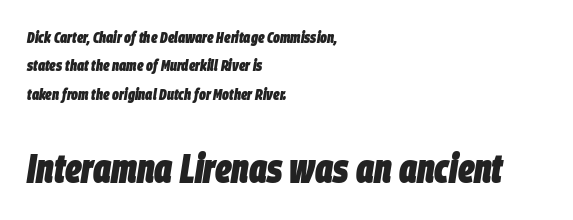
The lines in this sample share a left origin and differ only in where they stop. An italicized treatment has been applied to the whole sample. Clear beneath every line of the passage. Heavy, bold letterforms. Characters follow at the spacing the type designer built in.
